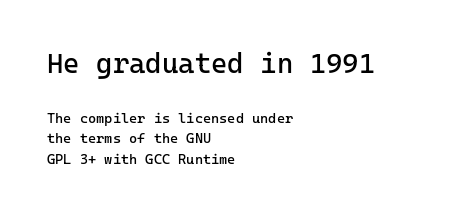
Regarding serifs, this sample does without them. A light-to-regular cut is what we see here. Size hierarchy here favors the leading block over the trailing one. Notice how the passage keeps a crisp vertical edge on the left only. Evenly set lines give the paragraph a standard silhouette.
